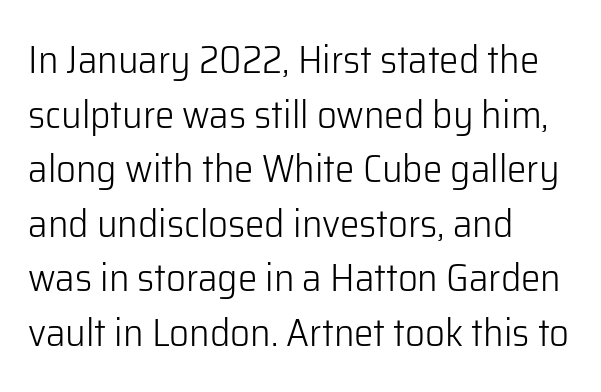
Q: Is the text bold? A: No.
Q: Is the text italic (slanted)? A: No, it is upright.
Q: Is the typeface a serif or a sans-serif typeface? A: Sans-serif.
Q: Is the text underlined? A: No.
Q: How is the paragraph aligned? A: Left-aligned.
Q: Is the spacing between letters normal or unusually wide? A: Normal.
Q: Is the spacing between lines tight, normal or loose? A: Normal.
Q: Width (condensed, normal, or wide)? A: Normal.
Q: Stroke contrast? A: Low.
Q: x-height? A: Medium.
Q: Monospaced? A: No.
